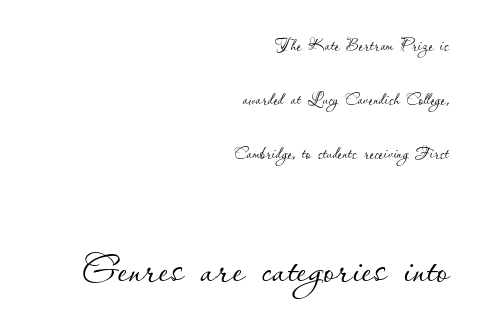
The image shows 56 px thin type; set right-aligned, loose line spacing (2.45x), normal letter spacing, not underlined; the second (bottom) block is 2.55x larger; low stroke contrast and a small x-height.
